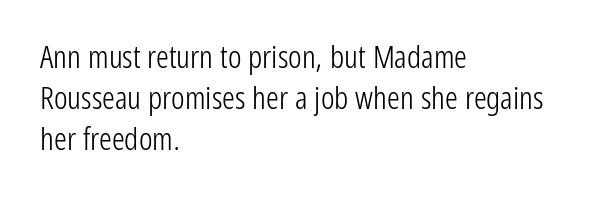
{"serif": "no", "italic": "no", "bold": "no", "weight": "light", "width": "condensed", "stroke_contrast": "low", "x_height": "medium", "monospaced": "no", "underline": "no", "align": "left", "line_spacing": "normal", "line_spacing_ratio": 1.28, "letter_spacing": "normal", "letter_spacing_em": 0.0, "glyph_px": 32}
